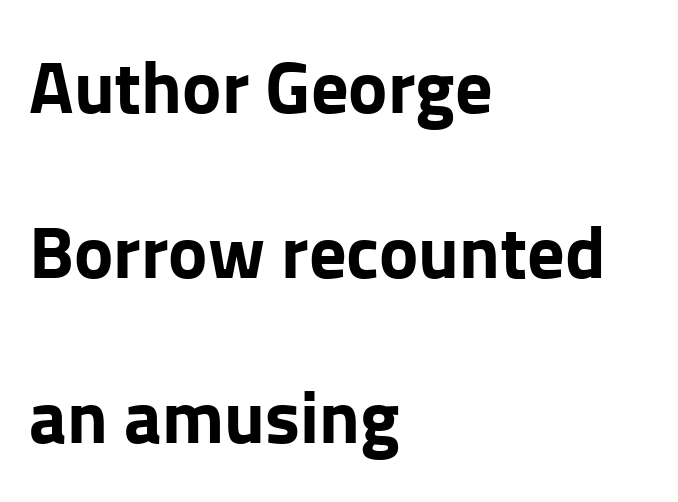
The area under the type is left untouched. This is heavy type, rendered in bold. These lines stand farther apart than default settings would place them. In terms of letterspacing, this is plain default setting. The passage shown is typed in a proportional face where columns would drift. Layout note: lines flush left.
